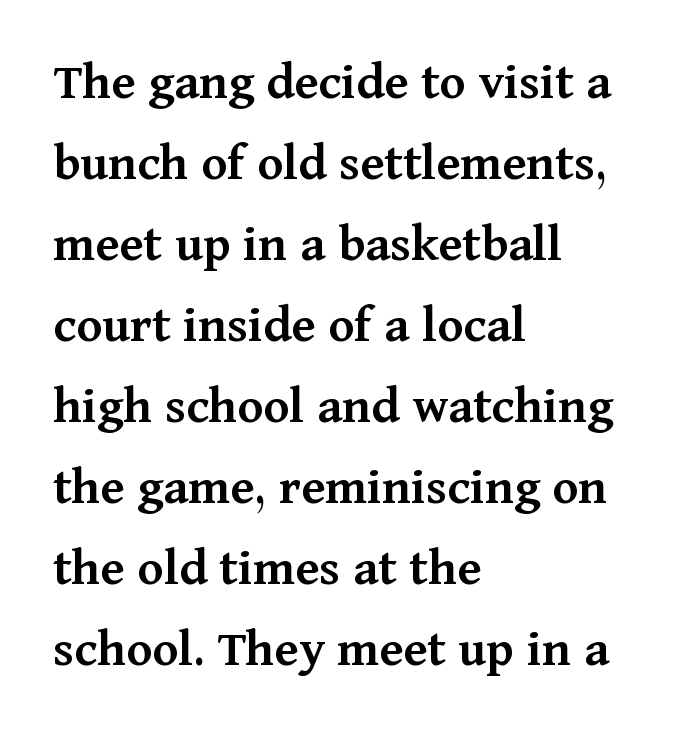
The image shows 54 px semibold serif type, upright; set left-aligned, normal line spacing (1.5x), normal letter spacing, not underlined; medium stroke contrast and a medium x-height.
